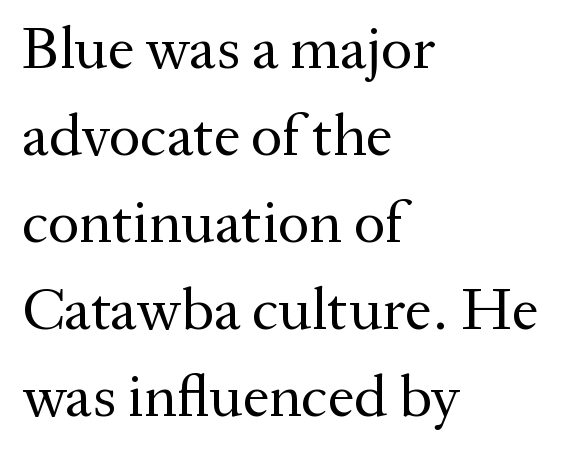
{"serif": "yes", "italic": "no", "bold": "no", "weight": "regular", "width": "normal", "stroke_contrast": "medium", "x_height": "medium", "monospaced": "no", "underline": "no", "align": "left", "line_spacing": "normal", "line_spacing_ratio": 1.45, "letter_spacing": "normal", "letter_spacing_em": 0.0, "glyph_px": 60}
